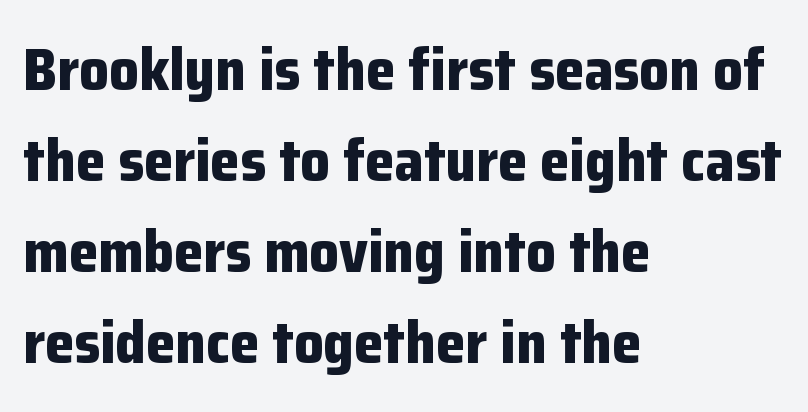
Q: Is the text bold? A: Yes.
Q: Is the text italic (slanted)? A: No, it is upright.
Q: Is the typeface a serif or a sans-serif typeface? A: Sans-serif.
Q: Is the text underlined? A: No.
Q: How is the paragraph aligned? A: Left-aligned.
Q: Is the spacing between letters normal or unusually wide? A: Normal.
Q: Is the spacing between lines tight, normal or loose? A: Normal.
Q: Width (condensed, normal, or wide)? A: Normal.
Q: Stroke contrast? A: Low.
Q: x-height? A: Medium.
Q: Monospaced? A: No.
